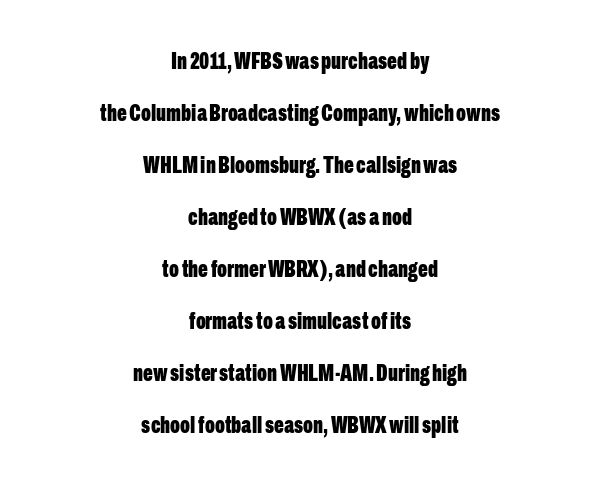
Q: Is the text bold? A: Yes.
Q: Is the text italic (slanted)? A: No, it is upright.
Q: Is the text underlined? A: No.
Q: How is the paragraph aligned? A: Centered.
Q: Is the spacing between letters normal or unusually wide? A: Normal.
Q: Is the spacing between lines tight, normal or loose? A: Loose.
